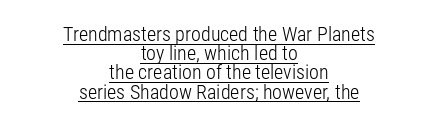
{"italic": "no", "bold": "no", "underline": "yes", "align": "center", "line_spacing": "tight", "line_spacing_ratio": 0.96, "letter_spacing": "normal", "letter_spacing_em": 0.0, "glyph_px": 20}
